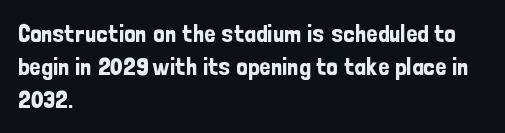
The image shows 25 px text type, upright; set left-aligned, normal line spacing (1.33x), normal letter spacing, not underlined.
